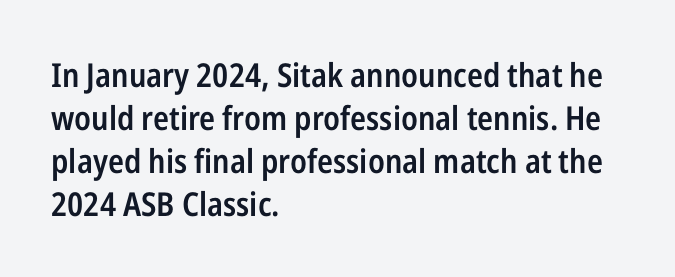
{"serif": "no", "italic": "no", "bold": "semi", "weight": "semibold", "width": "condensed", "stroke_contrast": "low", "x_height": "medium", "monospaced": "no", "underline": "no", "align": "left", "line_spacing": "normal", "line_spacing_ratio": 1.3, "letter_spacing": "normal", "letter_spacing_em": 0.0, "glyph_px": 33}
